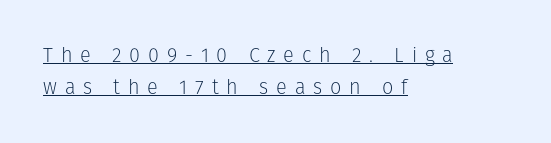
Q: Is the text bold? A: No.
Q: Is the text italic (slanted)? A: No, it is upright.
Q: Is the text underlined? A: Yes.
Q: How is the paragraph aligned? A: Left-aligned.
Q: Is the spacing between letters normal or unusually wide? A: Unusually wide.
Q: Is the spacing between lines tight, normal or loose? A: Normal.
